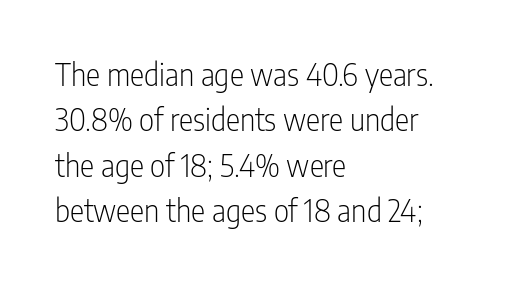
The image shows 30 px light, condensed sans-serif type, upright; set left-aligned, normal line spacing (1.51x), normal letter spacing, not underlined; low stroke contrast and a medium x-height.
